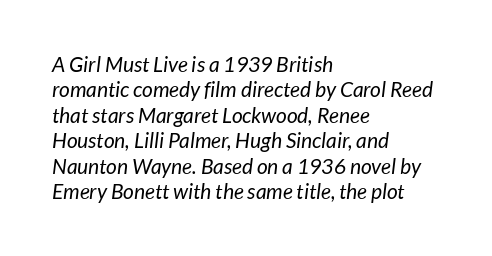
Stem width sits at or under what a default text font uses. Underline: absent. Does extra space separate the letters? No, they use regular spacing. Left-aligned paragraph, ragged on the right.
